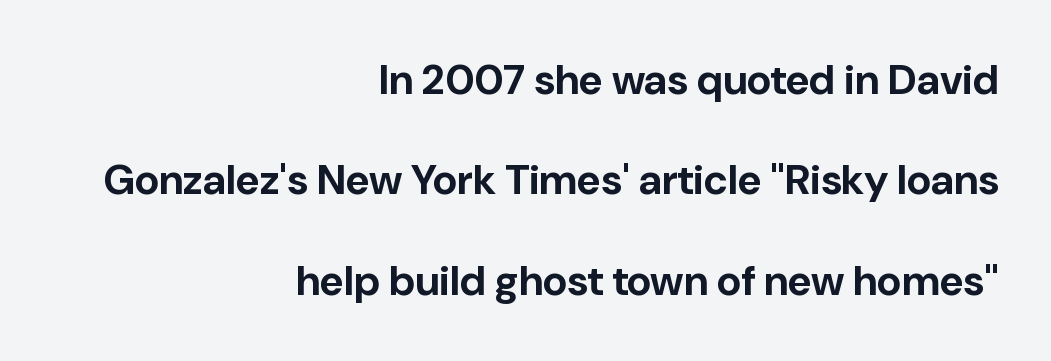
The image shows 42 px bold sans-serif type, upright; set right-aligned, loose line spacing (2.39x), normal letter spacing, not underlined; low stroke contrast and a medium x-height.
